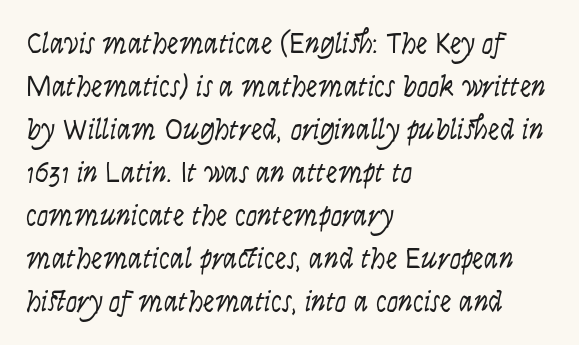
Q: Is the text bold? A: No.
Q: Is the text italic (slanted)? A: Yes, it leans right by about 9 degrees.
Q: Is the text underlined? A: No.
Q: How is the paragraph aligned? A: Left-aligned.
Q: Is the spacing between letters normal or unusually wide? A: Normal.
Q: Is the spacing between lines tight, normal or loose? A: Normal.
Q: Width (condensed, normal, or wide)? A: Condensed.
Q: Stroke contrast? A: Low.
Q: x-height? A: Large.
Q: Monospaced? A: No.
